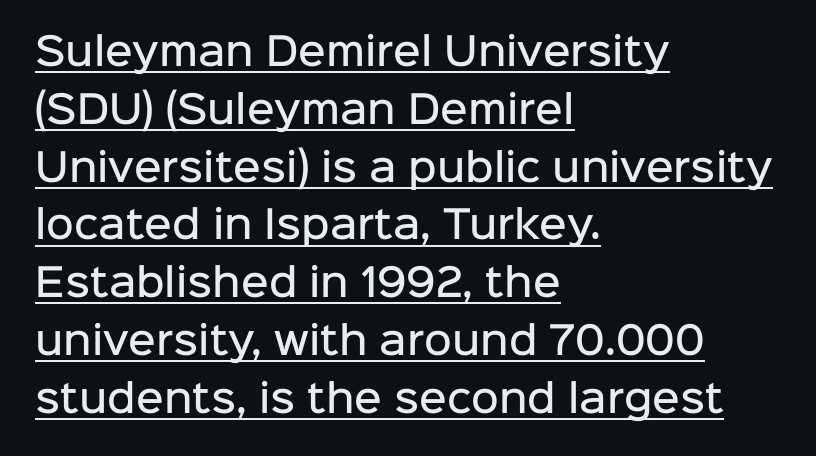
{"serif": "no", "italic": "no", "bold": "semi", "weight": "semibold", "width": "normal", "stroke_contrast": "low", "x_height": "medium", "monospaced": "no", "underline": "yes", "align": "left", "line_spacing": "normal", "line_spacing_ratio": 1.52, "letter_spacing": "normal", "letter_spacing_em": 0.0, "glyph_px": 38}
